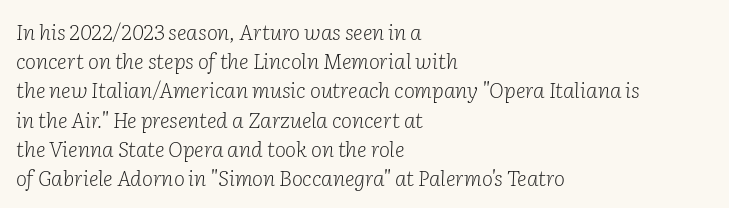
The letterforms sit shoulder to shoulder at normal distance. Each new line begins a customary step beneath the previous one. The lines are quadded left. The glyphs look as if they've been sheared to an angle. Words float on clear page, feet unadorned. Stems and bowls with no extra thickness — not bold.
